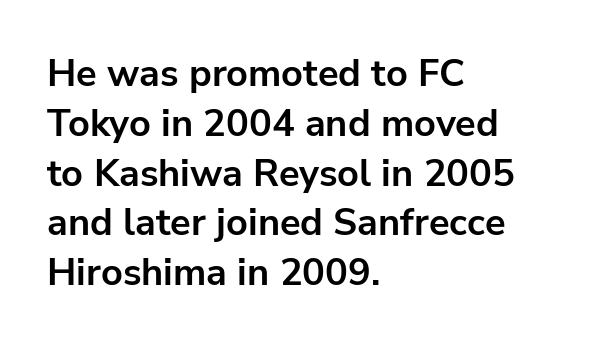
Q: Is the text bold? A: Yes.
Q: Is the text italic (slanted)? A: No, it is upright.
Q: Is the typeface a serif or a sans-serif typeface? A: Sans-serif.
Q: Is the text underlined? A: No.
Q: How is the paragraph aligned? A: Left-aligned.
Q: Is the spacing between letters normal or unusually wide? A: Normal.
Q: Is the spacing between lines tight, normal or loose? A: Normal.
Q: Width (condensed, normal, or wide)? A: Normal.
Q: Stroke contrast? A: Low.
Q: x-height? A: Medium.
Q: Monospaced? A: No.
